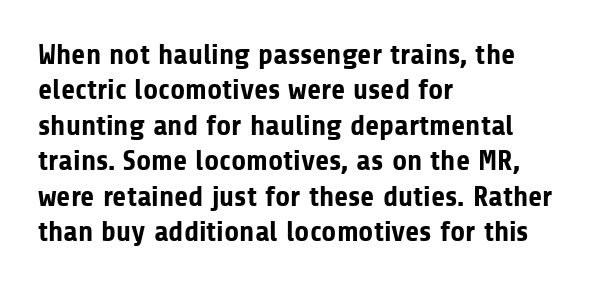
Character widths vary here, with narrow letters taking less room than wide ones. This rendering features lettering with no underline. Short note: letters normally spaced. This sample is left-justified, so line endings fall wherever the words run out.
